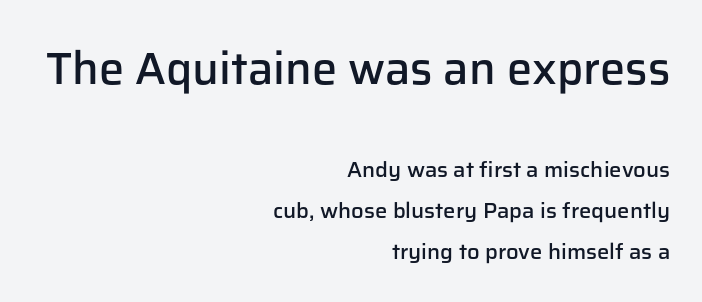
Q: Is the text bold? A: Semi-bold.
Q: Is the text italic (slanted)? A: No, it is upright.
Q: Is the typeface a serif or a sans-serif typeface? A: Sans-serif.
Q: Is the text underlined? A: No.
Q: How is the paragraph aligned? A: Right-aligned.
Q: Is the spacing between letters normal or unusually wide? A: Normal.
Q: Which block of text is set in a larger size, the first (top) or the second (bottom)? A: The first (top) one.
Q: Width (condensed, normal, or wide)? A: Normal.
Q: Stroke contrast? A: Low.
Q: x-height? A: Medium.
Q: Monospaced? A: No.
